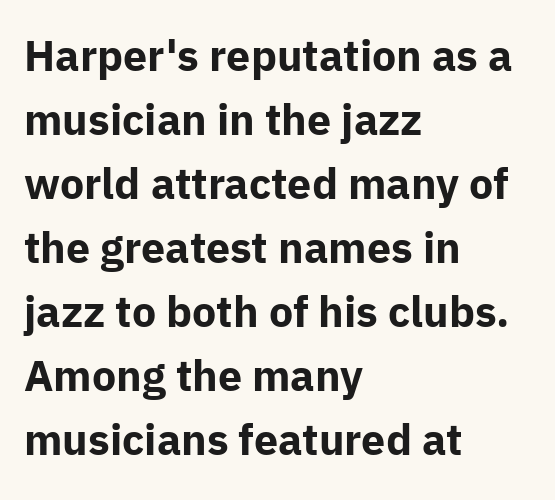
Q: Is the text bold? A: Yes.
Q: Is the text italic (slanted)? A: No, it is upright.
Q: Is the typeface a serif or a sans-serif typeface? A: Sans-serif.
Q: Is the text underlined? A: No.
Q: How is the paragraph aligned? A: Left-aligned.
Q: Is the spacing between letters normal or unusually wide? A: Normal.
Q: Is the spacing between lines tight, normal or loose? A: Normal.
Q: Width (condensed, normal, or wide)? A: Normal.
Q: Stroke contrast? A: Low.
Q: x-height? A: Medium.
Q: Monospaced? A: No.
